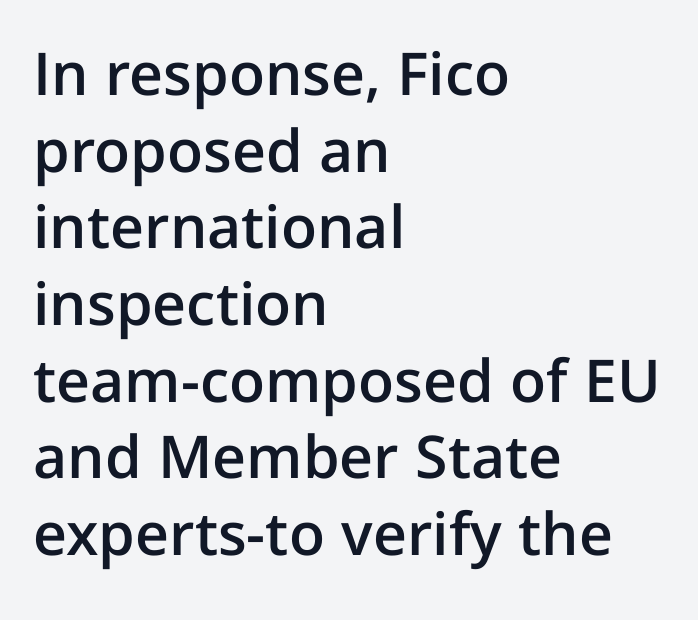
The image shows 59 px semibold sans-serif type, upright; set left-aligned, normal line spacing (1.3x), normal letter spacing, not underlined; low stroke contrast and a medium x-height.
